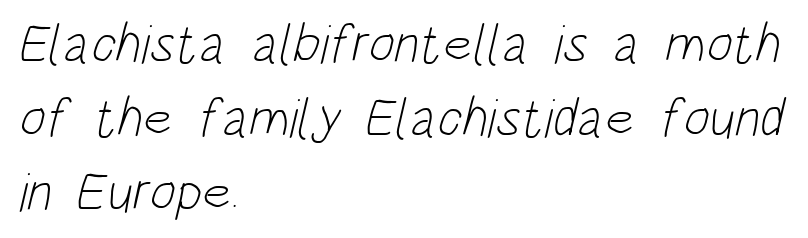
The strokes are not fattened; the text isn't bold. The face used here is a sans, in the tradition of grotesques and geometrics. These lines are rendered in a variable-pitch font. The leading is moderate, giving the passage an even texture.
